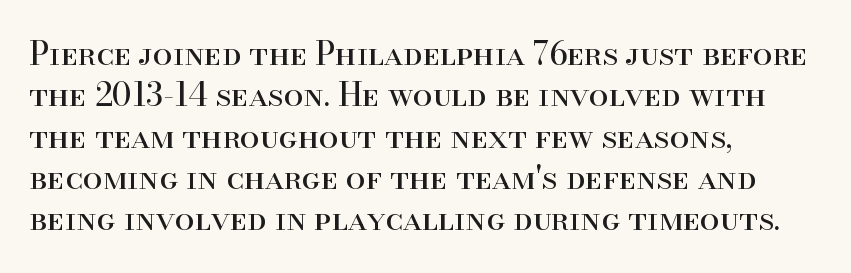
Q: Is the text bold? A: No.
Q: Is the text italic (slanted)? A: No, it is upright.
Q: Is the typeface a serif or a sans-serif typeface? A: Serif.
Q: Is the text underlined? A: No.
Q: How is the paragraph aligned? A: Left-aligned.
Q: Is the spacing between letters normal or unusually wide? A: Normal.
Q: Is the spacing between lines tight, normal or loose? A: Normal.
Q: Width (condensed, normal, or wide)? A: Normal.
Q: Stroke contrast? A: High.
Q: x-height? A: Small.
Q: Monospaced? A: No.
